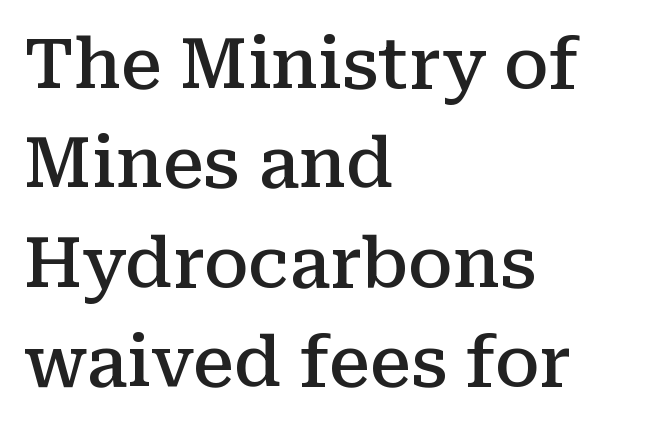
{"serif": "yes", "italic": "no", "bold": "semi", "weight": "semibold", "width": "normal", "stroke_contrast": "medium", "x_height": "medium", "monospaced": "no", "underline": "no", "align": "left", "line_spacing": "normal", "line_spacing_ratio": 1.44, "letter_spacing": "normal", "letter_spacing_em": 0.0, "glyph_px": 69}
